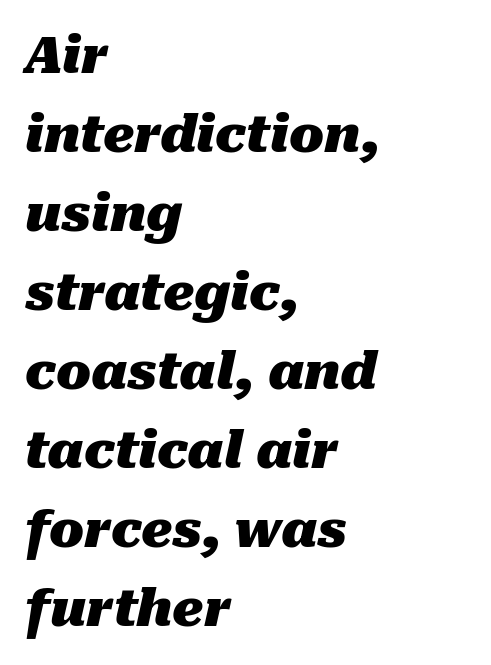
Letter spacing: default. Only glyphs here, with clear space below each row. The designer left line spacing at the default. Do the characters align in a grid? No, the font is proportional. Characters are canted at an angle relative to the baseline's perpendicular. On the weight axis this lands at bold, roughly 700.
